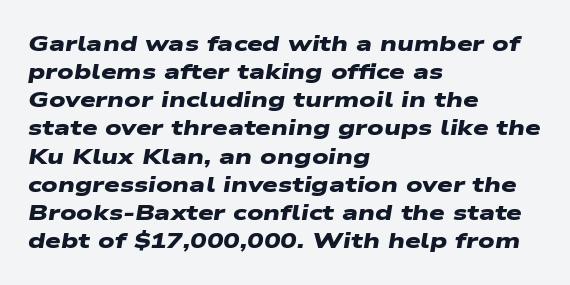
The image shows 22 px bold type; set left-aligned, normal line spacing (1.28x), normal letter spacing, not underlined.
